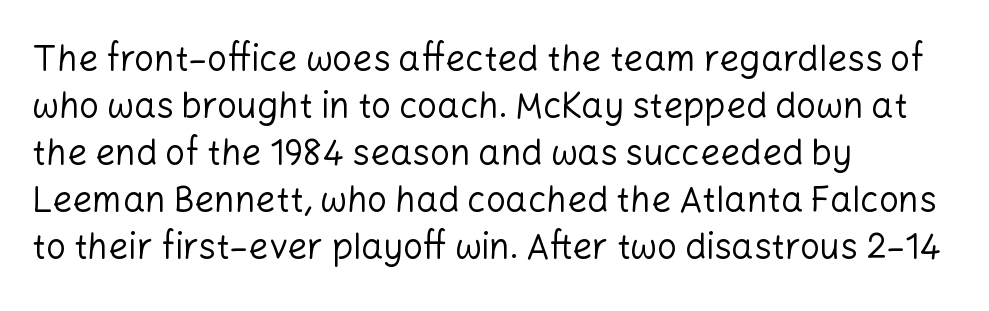
A roman cut, with each character standing at attention. Honestly, the row spacing looks completely unremarkable. Check the space under the baseline: it is left empty. Characters follow at the spacing the type designer built in.
